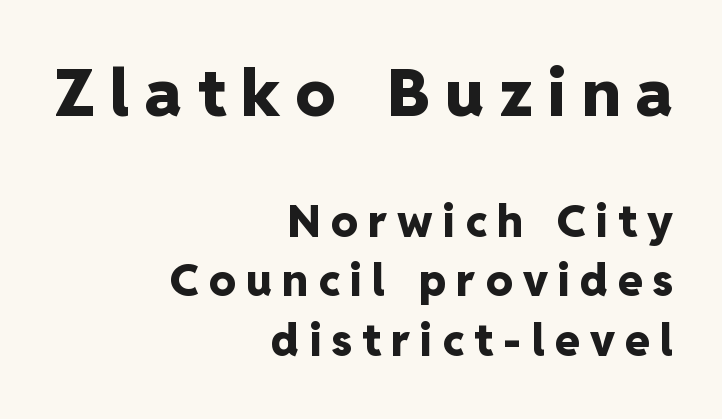
Q: Is the text bold? A: Yes.
Q: Is the text italic (slanted)? A: No, it is upright.
Q: Is the typeface a serif or a sans-serif typeface? A: Sans-serif.
Q: Is the text underlined? A: No.
Q: How is the paragraph aligned? A: Right-aligned.
Q: Is the spacing between letters normal or unusually wide? A: Unusually wide.
Q: Is the spacing between lines tight, normal or loose? A: Normal.
Q: Which block of text is set in a larger size, the first (top) or the second (bottom)? A: The first (top) one.
Q: Width (condensed, normal, or wide)? A: Normal.
Q: Stroke contrast? A: Low.
Q: x-height? A: Medium.
Q: Monospaced? A: No.
